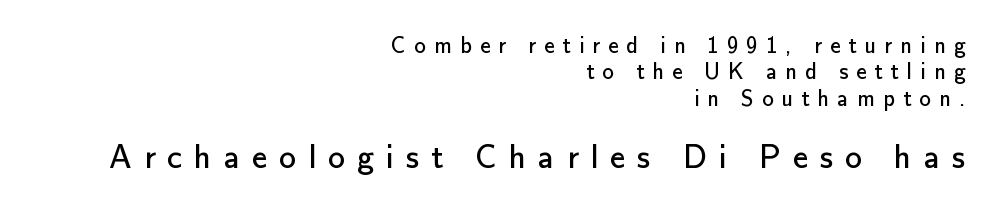
The image shows 34 px regular-weight sans-serif type, upright; set right-aligned, tight line spacing (1.15x), unusually wide letter spacing (+0.35 em), not underlined; the second (bottom) block is 1.48x larger; low stroke contrast and a small x-height.
